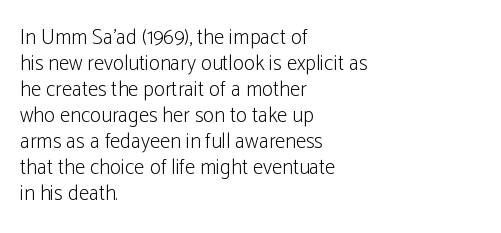
The image shows 21 px text type, upright; set left-aligned, line spacing 1.24x, normal letter spacing, not underlined.
